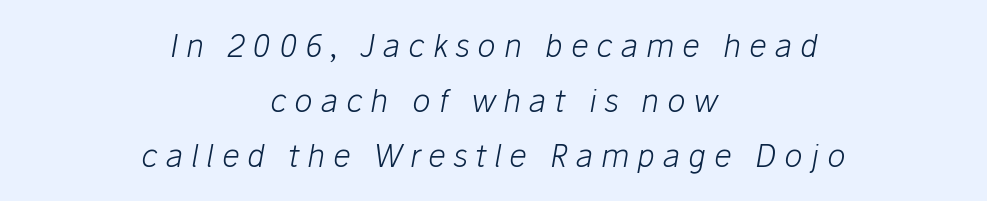
Looks like regular typesetting: each glyph gets only the width it needs. Both edges are ragged and mirror each other, which tells us the setting is centered. Stroke mass is kept to a normal reading level or below. Tracking here is generous; glyphs stand well apart from one another. Observe the lean: these are italic letterforms.
